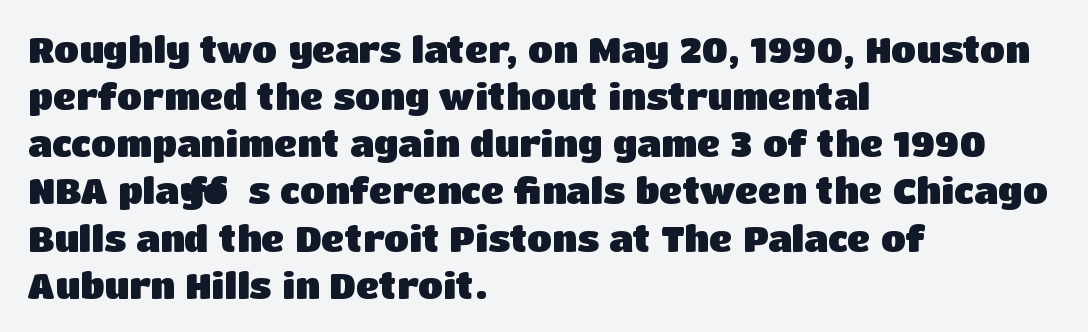
Q: Is the text bold? A: Yes.
Q: Is the text italic (slanted)? A: No, it is upright.
Q: Is the typeface a serif or a sans-serif typeface? A: Sans-serif.
Q: Is the text underlined? A: No.
Q: How is the paragraph aligned? A: Left-aligned.
Q: Is the spacing between letters normal or unusually wide? A: Normal.
Q: Is the spacing between lines tight, normal or loose? A: Normal.
Q: Width (condensed, normal, or wide)? A: Normal.
Q: Stroke contrast? A: Low.
Q: x-height? A: Large.
Q: Monospaced? A: No.
